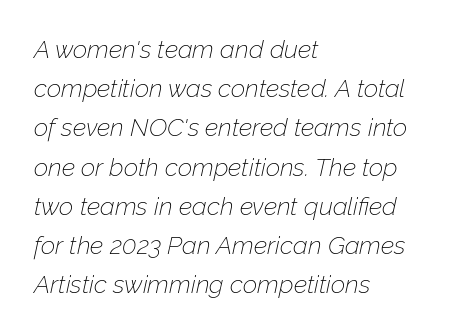
The font is comparable to plain body text, perhaps lighter. Characters follow at the spacing the type designer built in. The glyphs look as if they've been sheared to an angle. The leading is moderate, giving the passage an even texture. Type without underlining.
